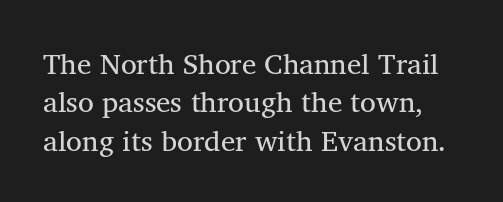
Q: Is the text bold? A: No.
Q: Is the text italic (slanted)? A: No, it is upright.
Q: Is the typeface a serif or a sans-serif typeface? A: Serif.
Q: Is the text underlined? A: No.
Q: Is the spacing between letters normal or unusually wide? A: Normal.
Q: Is the spacing between lines tight, normal or loose? A: Normal.
Q: Width (condensed, normal, or wide)? A: Normal.
Q: Stroke contrast? A: Medium.
Q: x-height? A: Medium.
Q: Monospaced? A: No.
